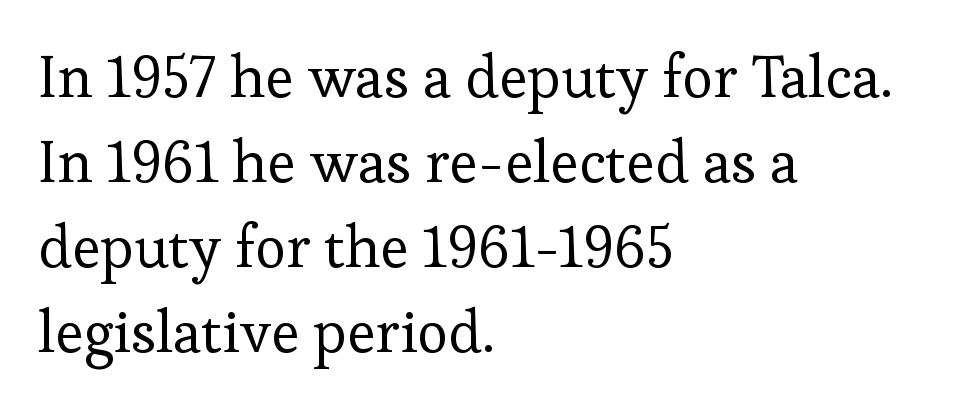
Between one letter and the next there's only the usual sliver of space. Weight: in the light-to-regular range. Stroke terminals: seriffed. The passage shown is typed in a proportional face where columns would drift.
